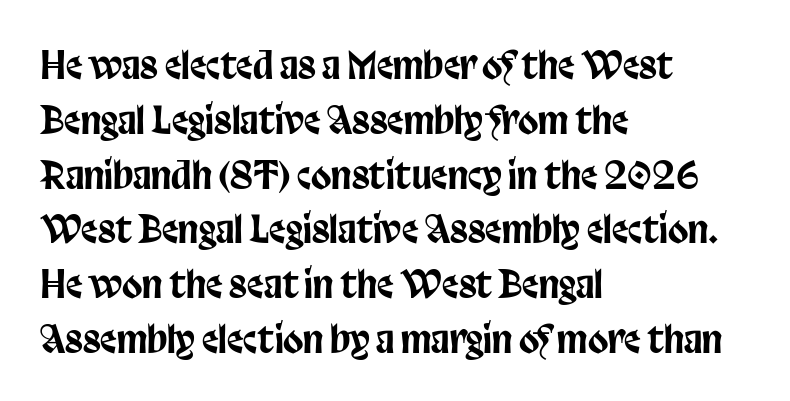
Q: Is the text italic (slanted)? A: No, it is upright.
Q: Is the typeface a serif or a sans-serif typeface? A: Sans-serif.
Q: Is the text underlined? A: No.
Q: How is the paragraph aligned? A: Left-aligned.
Q: Is the spacing between letters normal or unusually wide? A: Normal.
Q: Is the spacing between lines tight, normal or loose? A: Normal.
Q: Width (condensed, normal, or wide)? A: Condensed.
Q: Stroke contrast? A: Low.
Q: x-height? A: Large.
Q: Monospaced? A: No.
